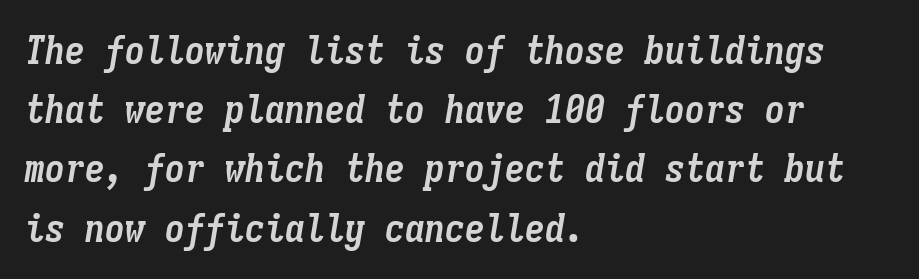
{"italic": "yes", "lean": "right", "slant_degrees": 9, "bold": "yes", "weight": "semibold", "width": "condensed", "stroke_contrast": "low", "x_height": "medium", "monospaced": "yes", "underline": "no", "align": "left", "line_spacing": "normal", "line_spacing_ratio": 1.48, "letter_spacing": "normal", "letter_spacing_em": 0.0, "glyph_px": 40}
